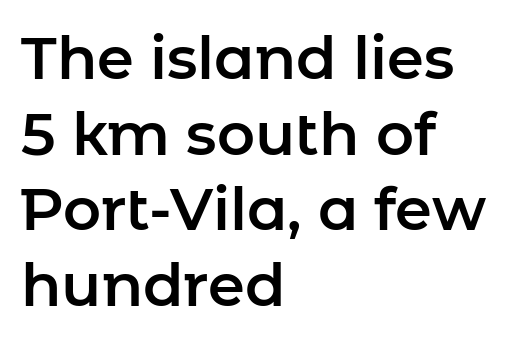
The image shows 59 px sans-serif type, upright; set left-aligned, normal line spacing (1.28x), normal letter spacing, not underlined; low stroke contrast and a medium x-height.
